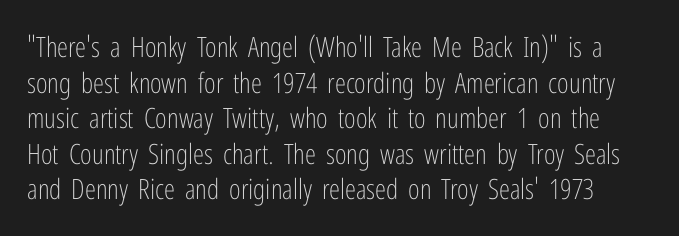
Spacing between characters is what you'd get straight out of the box. Vertically, the passage feels balanced, rows spaced as you'd expect. Is the stroke heavy? The answer is a plain regular-or-lighter. The type sits square on the baseline with zero lean.
